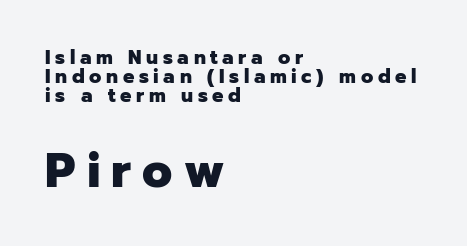
The image shows 49 px heavy sans-serif type, upright; set left-aligned, tight line spacing (0.95x), unusually wide letter spacing (+0.23 em), not underlined; the second (bottom) block is 2.45x larger; low stroke contrast and a medium x-height.
